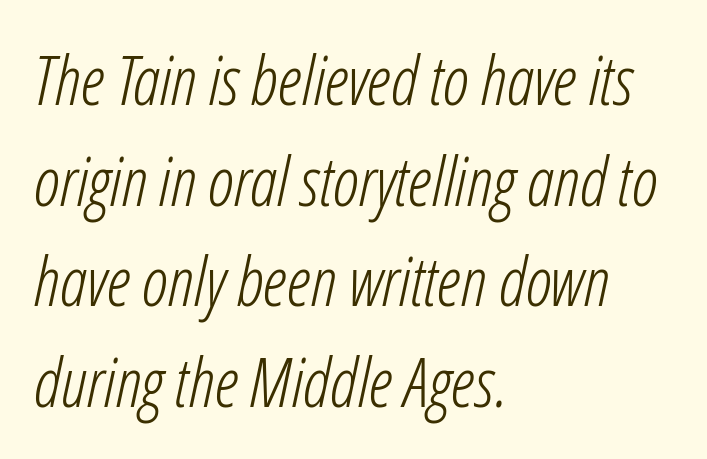
A typesetter would call this proportional, since set widths differ per character. Caption: standard tracking, unaltered. Beneath every word, the page is bare. The face looks like a standard text weight, possibly lighter.
